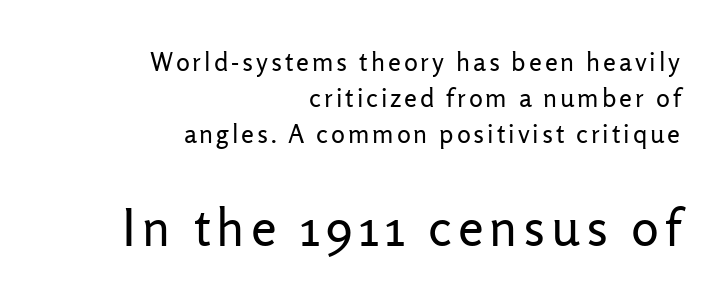
The image shows 52 px regular-weight sans-serif type, upright; set right-aligned, normal line spacing (1.39x), not underlined; the second (bottom) block is 2.0x larger; low stroke contrast and a medium x-height.
